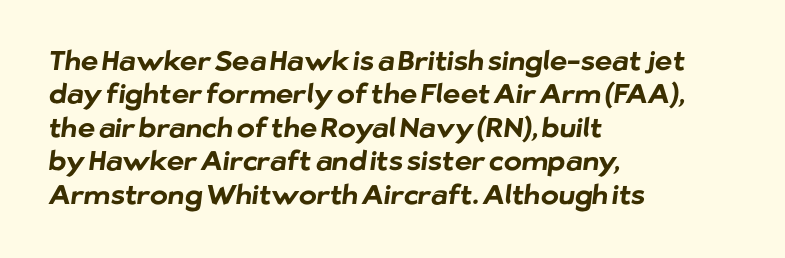
The image shows 27 px bold type; set left-aligned, line spacing 1.24x, normal letter spacing, not underlined.
